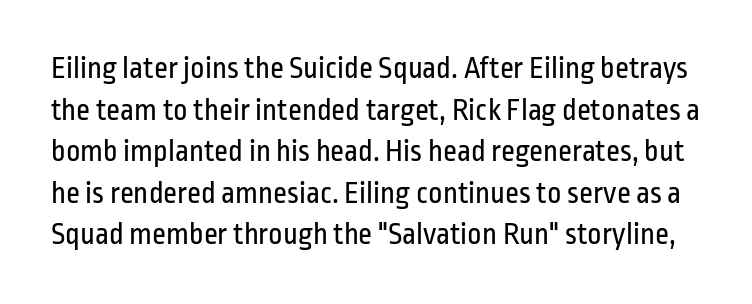
The area under the type is left untouched. The passage shown is not bold in any degree. Each word holds together tightly as a unit, with standard inter-letter gaps. If you drew a line through each stem, it would be perfectly vertical.
